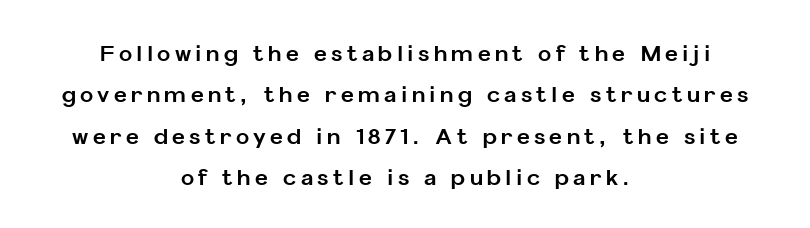
The image shows 22 px bold type, upright; set centered, line spacing 1.88x, unusually wide letter spacing (+0.2 em), not underlined.
